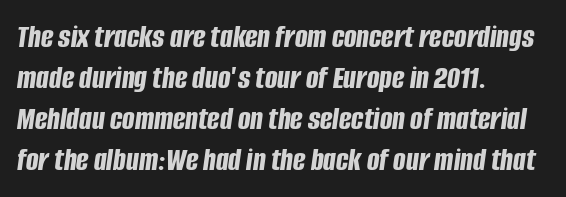
Clear beneath every line of the passage. Heavy-handed strokes throughout: this text is bold. You could not count columns in this text — the font is proportionally spaced. Does extra space separate the letters? No, they use regular spacing. The letters are slanted; this is an italic face.
